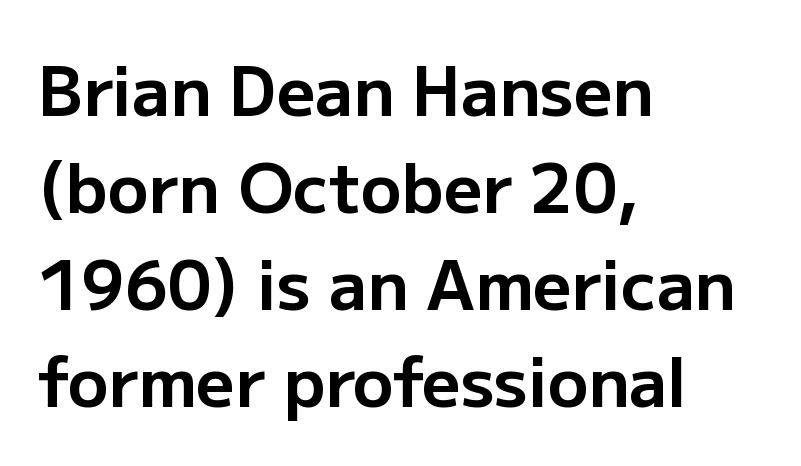
{"serif": "no", "italic": "no", "bold": "yes", "weight": "bold", "width": "normal", "stroke_contrast": "low", "x_height": "medium", "monospaced": "no", "underline": "no", "align": "left", "line_spacing": "normal", "line_spacing_ratio": 1.45, "letter_spacing": "normal", "letter_spacing_em": 0.0, "glyph_px": 67}
